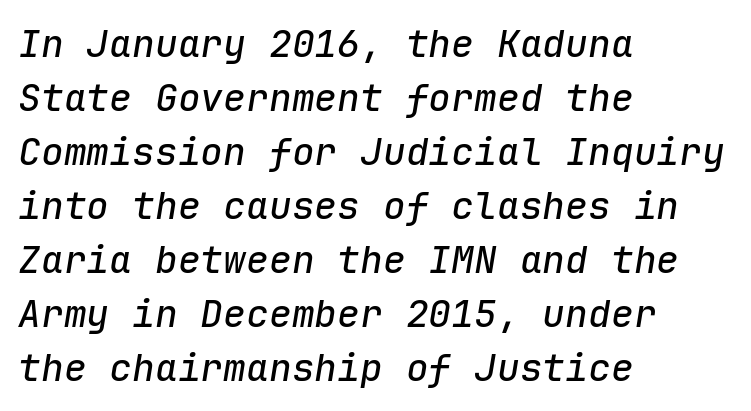
{"italic": "yes", "lean": "right", "slant_degrees": 9, "width": "normal", "stroke_contrast": "low", "x_height": "medium", "monospaced": "yes", "underline": "no", "align": "left", "line_spacing": "normal", "line_spacing_ratio": 1.42, "letter_spacing": "normal", "letter_spacing_em": 0.0, "glyph_px": 38}
